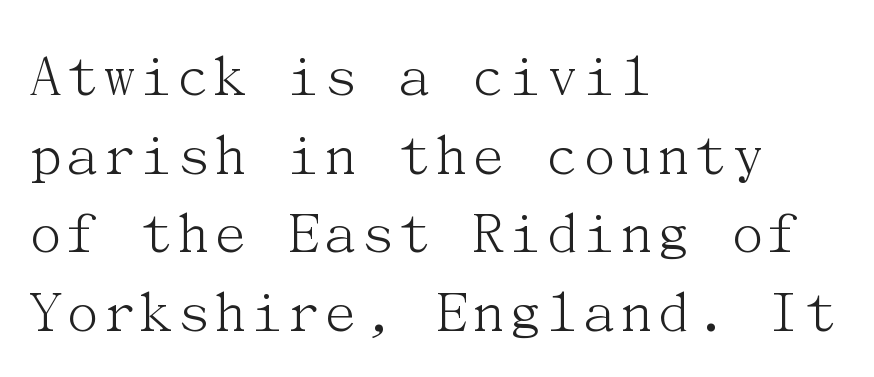
The rendering keeps characters at their native spacing. Is this a heavy cut? Hardly; it is regular or lighter. The string is rendered with underlining switched off. No italicization has been applied; the sample stays upright. The rows are spaced the way most documents space them.
